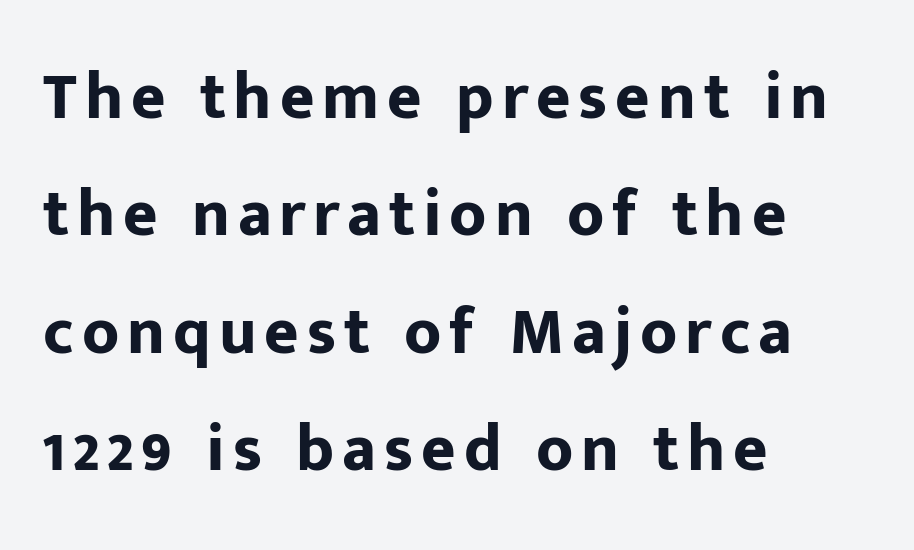
Q: Is the text bold? A: Yes.
Q: Is the text italic (slanted)? A: No, it is upright.
Q: Is the typeface a serif or a sans-serif typeface? A: Sans-serif.
Q: Is the text underlined? A: No.
Q: How is the paragraph aligned? A: Left-aligned.
Q: Width (condensed, normal, or wide)? A: Normal.
Q: Stroke contrast? A: Low.
Q: x-height? A: Medium.
Q: Monospaced? A: No.
